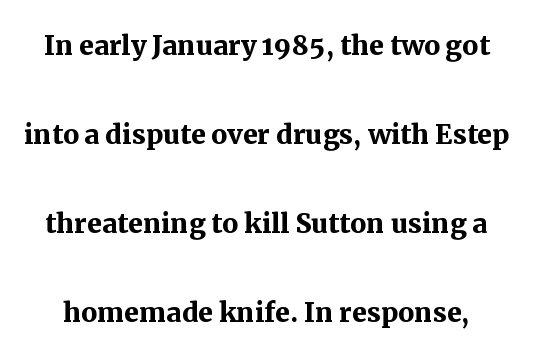
The glyphs in this specimen are seriffed. Words appear dense and cohesive because spacing is normal. Varying glyph widths throughout — classic text-font behaviour. Do the letters lean? They stand straight. Pretty heavy lettering here — definitely bold.
